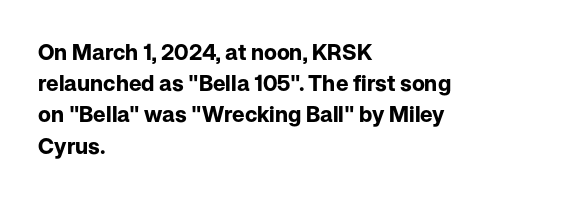
Q: Is the text bold? A: Yes.
Q: Is the text italic (slanted)? A: No, it is upright.
Q: Is the text underlined? A: No.
Q: How is the paragraph aligned? A: Left-aligned.
Q: Is the spacing between letters normal or unusually wide? A: Normal.
Q: Is the spacing between lines tight, normal or loose? A: Normal.
